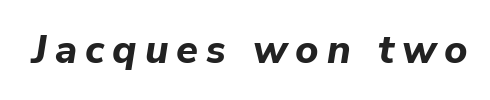
The image shows 40 px bold type, italic (leaning right); set unusually wide letter spacing (+0.2 em), not underlined; low stroke contrast and a medium x-height.
